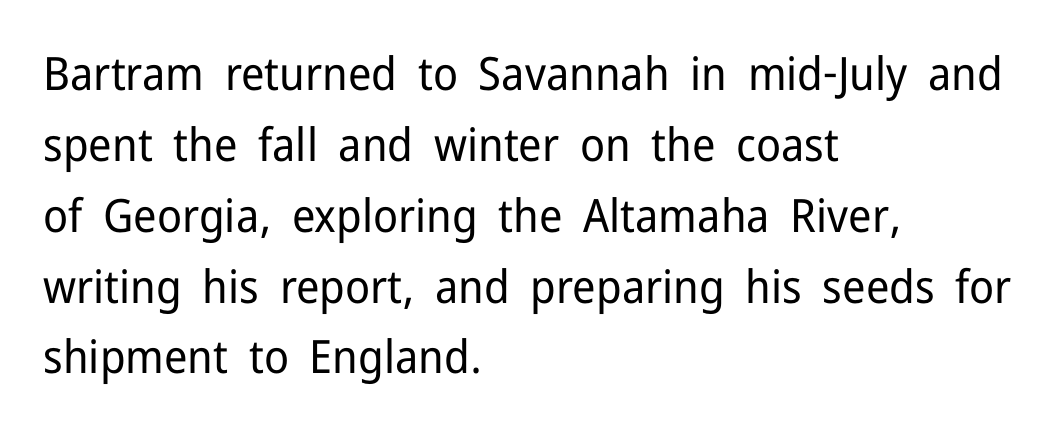
Q: Is the text bold? A: No.
Q: Is the text italic (slanted)? A: No, it is upright.
Q: Is the typeface a serif or a sans-serif typeface? A: Sans-serif.
Q: Is the text underlined? A: No.
Q: How is the paragraph aligned? A: Left-aligned.
Q: Is the spacing between letters normal or unusually wide? A: Normal.
Q: Is the spacing between lines tight, normal or loose? A: Normal.
Q: Width (condensed, normal, or wide)? A: Normal.
Q: Stroke contrast? A: Low.
Q: x-height? A: Medium.
Q: Monospaced? A: No.
